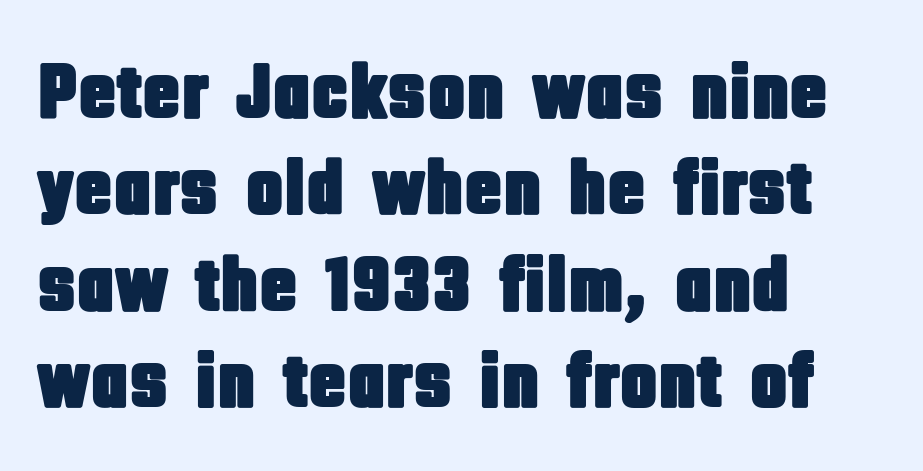
Q: Is the text italic (slanted)? A: No, it is upright.
Q: Is the typeface a serif or a sans-serif typeface? A: Sans-serif.
Q: Is the text underlined? A: No.
Q: How is the paragraph aligned? A: Left-aligned.
Q: Is the spacing between letters normal or unusually wide? A: Normal.
Q: Width (condensed, normal, or wide)? A: Condensed.
Q: Stroke contrast? A: Low.
Q: x-height? A: Large.
Q: Monospaced? A: No.
